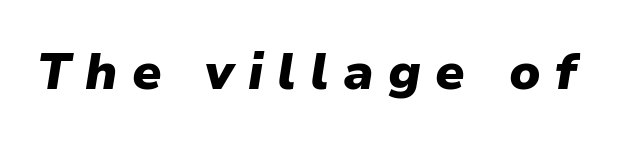
Q: Is the text bold? A: Yes.
Q: Is the text italic (slanted)? A: Yes, it leans right by about 9 degrees.
Q: Is the text underlined? A: No.
Q: Is the spacing between letters normal or unusually wide? A: Unusually wide.
Q: Width (condensed, normal, or wide)? A: Normal.
Q: Stroke contrast? A: Low.
Q: x-height? A: Medium.
Q: Monospaced? A: No.
